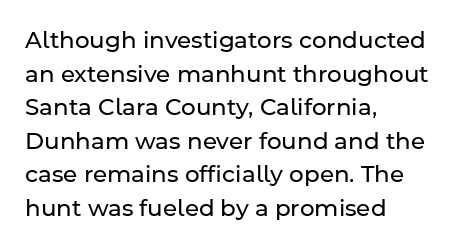
{"italic": "no", "bold": "no", "underline": "no", "align": "left", "line_spacing": "normal", "line_spacing_ratio": 1.46, "letter_spacing": "normal", "letter_spacing_em": 0.0, "glyph_px": 23}
